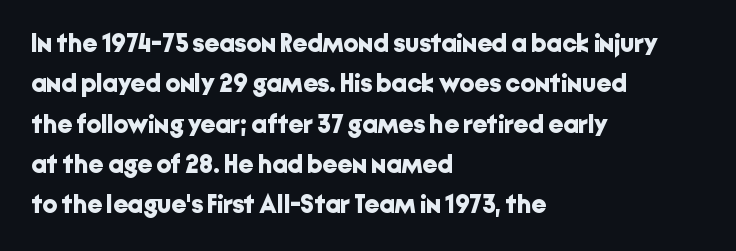
{"italic": "no", "bold": "yes", "underline": "no", "align": "left", "line_spacing": "normal", "line_spacing_ratio": 1.55, "letter_spacing": "normal", "letter_spacing_em": 0.0, "glyph_px": 26}
